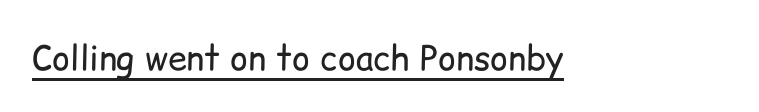
Q: Is the text bold? A: No.
Q: Is the text italic (slanted)? A: No, it is upright.
Q: Is the typeface a serif or a sans-serif typeface? A: Sans-serif.
Q: Is the text underlined? A: Yes.
Q: Is the spacing between letters normal or unusually wide? A: Normal.
Q: Width (condensed, normal, or wide)? A: Normal.
Q: Stroke contrast? A: Low.
Q: x-height? A: Medium.
Q: Monospaced? A: No.
